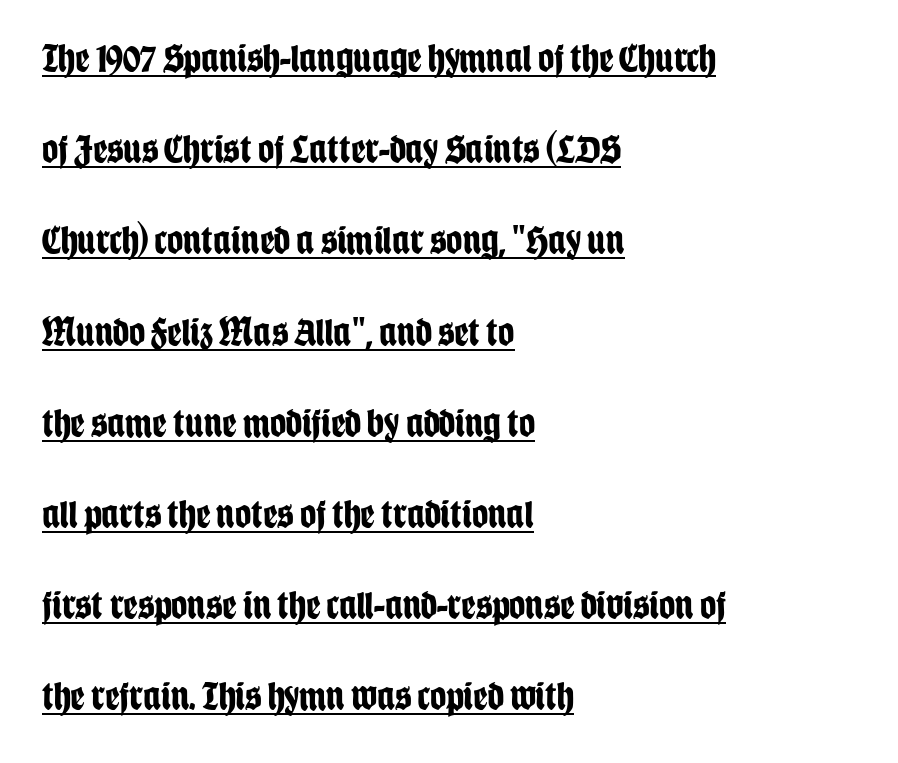
Q: Is the text bold? A: Yes.
Q: Is the text italic (slanted)? A: No, it is upright.
Q: Is the typeface a serif or a sans-serif typeface? A: Sans-serif.
Q: Is the text underlined? A: Yes.
Q: How is the paragraph aligned? A: Left-aligned.
Q: Is the spacing between letters normal or unusually wide? A: Normal.
Q: Is the spacing between lines tight, normal or loose? A: Loose.
Q: Width (condensed, normal, or wide)? A: Condensed.
Q: Stroke contrast? A: Low.
Q: x-height? A: Large.
Q: Monospaced? A: No.
